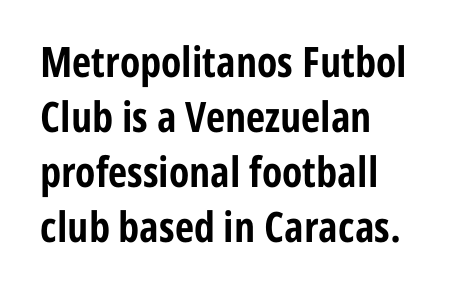
Italic? Not at all — the glyphs are vertical. Varying glyph widths throughout — classic text-font behaviour. Look at the stroke-to-counter ratio: heavy, a bold. This sample is left-justified, so line endings fall wherever the words run out.
